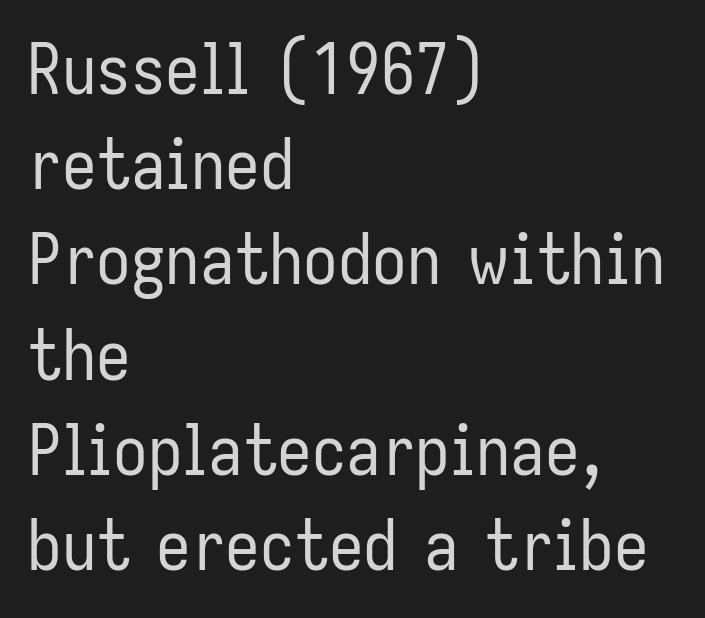
{"serif": "no", "italic": "no", "bold": "no", "weight": "regular", "width": "condensed", "stroke_contrast": "low", "x_height": "medium", "monospaced": "no", "underline": "no", "align": "left", "line_spacing": "normal", "line_spacing_ratio": 1.38, "letter_spacing": "normal", "letter_spacing_em": 0.0, "glyph_px": 69}
